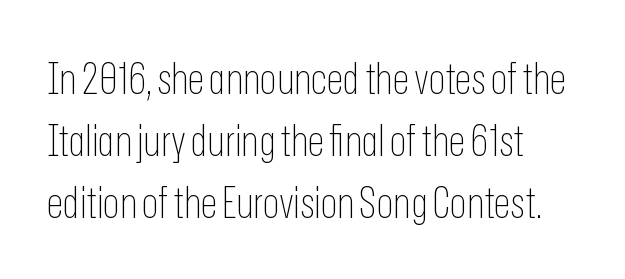
Q: Is the text bold? A: No.
Q: Is the text italic (slanted)? A: No, it is upright.
Q: Is the typeface a serif or a sans-serif typeface? A: Sans-serif.
Q: Is the text underlined? A: No.
Q: How is the paragraph aligned? A: Left-aligned.
Q: Is the spacing between letters normal or unusually wide? A: Normal.
Q: Is the spacing between lines tight, normal or loose? A: Normal.
Q: Width (condensed, normal, or wide)? A: Condensed.
Q: Stroke contrast? A: Low.
Q: x-height? A: Medium.
Q: Monospaced? A: No.
